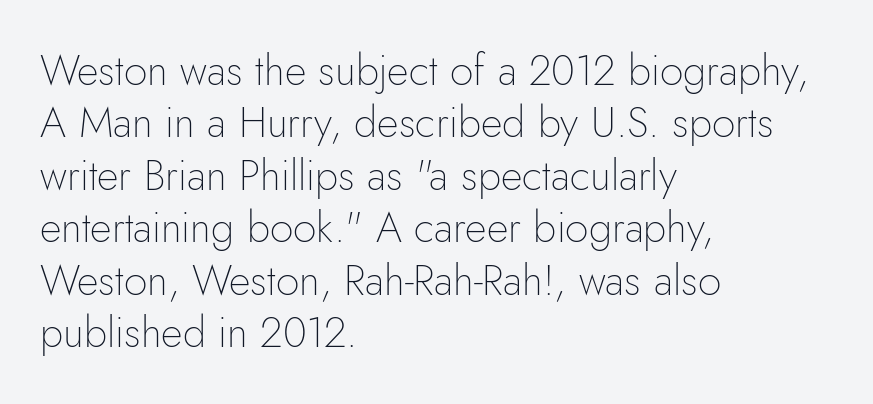
{"serif": "no", "italic": "no", "bold": "no", "weight": "thin", "width": "normal", "stroke_contrast": "low", "x_height": "small", "monospaced": "no", "underline": "no", "align": "left", "line_spacing": "normal", "line_spacing_ratio": 1.25, "letter_spacing": "normal", "letter_spacing_em": 0.0, "glyph_px": 42}
